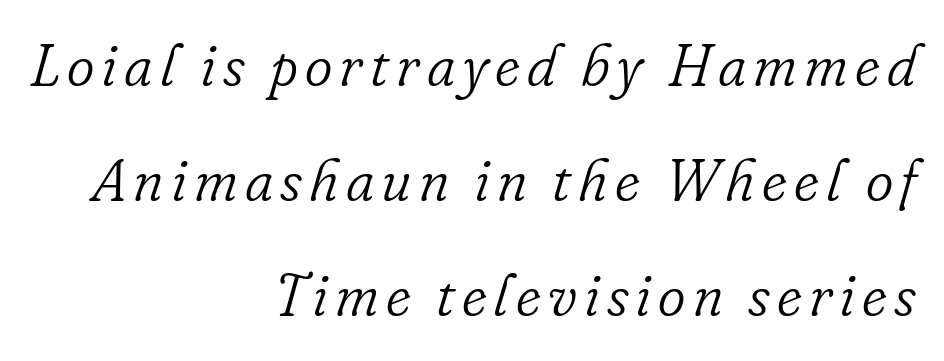
Q: Is the text bold? A: No.
Q: Is the text italic (slanted)? A: Yes, it leans right by about 16 degrees.
Q: Is the typeface a serif or a sans-serif typeface? A: Serif.
Q: Is the text underlined? A: No.
Q: How is the paragraph aligned? A: Right-aligned.
Q: Is the spacing between lines tight, normal or loose? A: Loose.
Q: Width (condensed, normal, or wide)? A: Normal.
Q: Stroke contrast? A: Low.
Q: x-height? A: Small.
Q: Monospaced? A: No.
